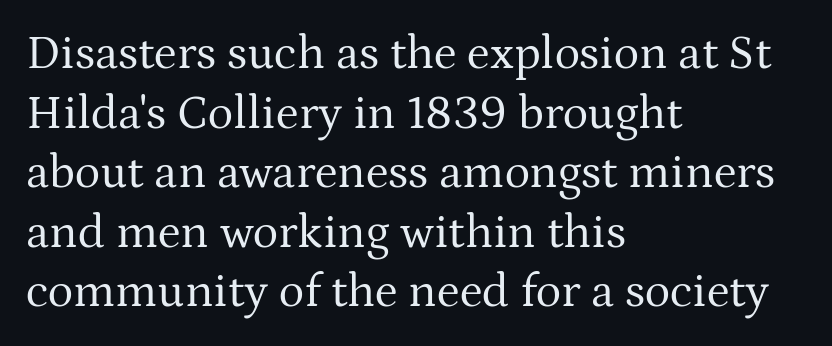
Q: Is the text bold? A: No.
Q: Is the text italic (slanted)? A: No, it is upright.
Q: Is the typeface a serif or a sans-serif typeface? A: Serif.
Q: Is the text underlined? A: No.
Q: How is the paragraph aligned? A: Left-aligned.
Q: Is the spacing between letters normal or unusually wide? A: Normal.
Q: Width (condensed, normal, or wide)? A: Normal.
Q: Stroke contrast? A: Medium.
Q: x-height? A: Medium.
Q: Monospaced? A: No.
